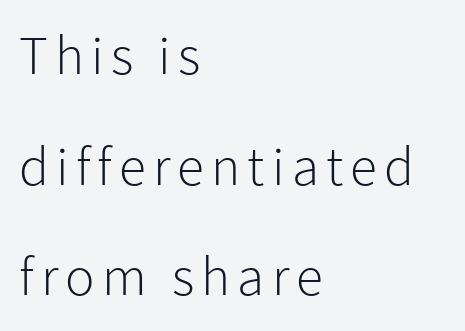
The image shows 55 px light sans-serif type, upright; set left-aligned, loose line spacing (2.01x), not underlined; low stroke contrast and a medium x-height.
